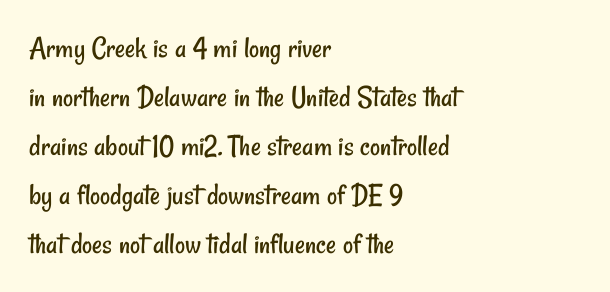
Underline: absent. The face used here is proportionally spaced, like ordinary book or web type. Nobody touched the tracking dial on this one. Notice how descenders clear the ascenders below comfortably — that's standard leading. Line beginnings align vertically; line endings do not.
